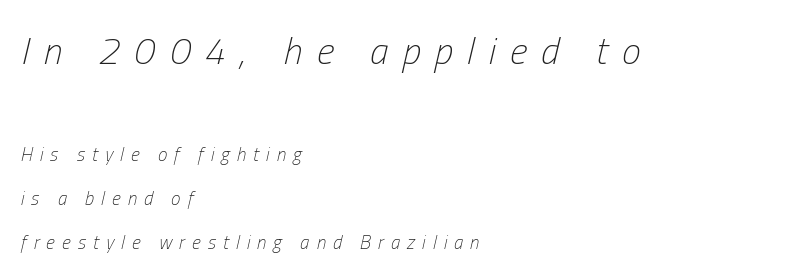
The image shows 38 px light, condensed type, italic (leaning right); set left-aligned, loose line spacing (2.32x), unusually wide letter spacing (+0.37 em), not underlined; the first (top) block is 2.0x larger; low stroke contrast and a medium x-height.
